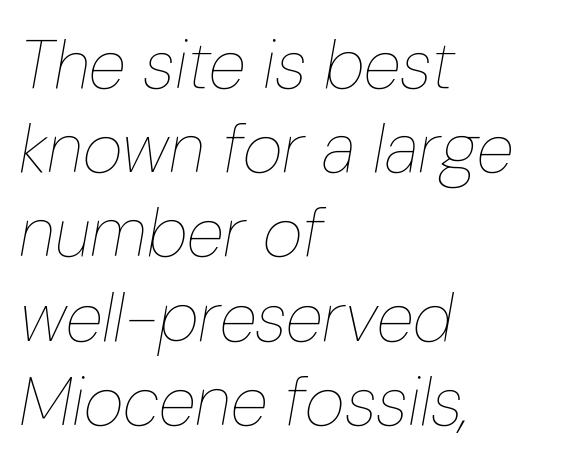
The image shows 69 px thin, condensed type, italic (leaning right); set left-aligned, line spacing 1.22x, normal letter spacing, not underlined; low stroke contrast and a medium x-height.
